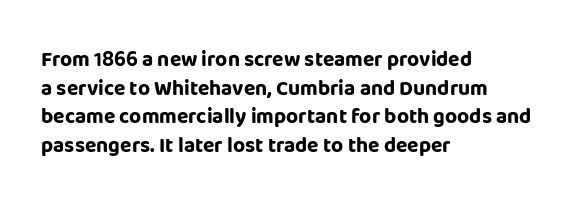
Q: Is the text bold? A: Yes.
Q: Is the text italic (slanted)? A: No, it is upright.
Q: Is the text underlined? A: No.
Q: How is the paragraph aligned? A: Left-aligned.
Q: Is the spacing between letters normal or unusually wide? A: Normal.
Q: Is the spacing between lines tight, normal or loose? A: Normal.
